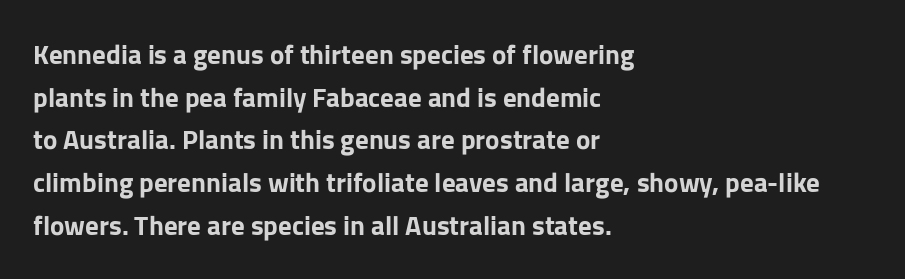
Q: Is the text bold? A: Yes.
Q: Is the text italic (slanted)? A: No, it is upright.
Q: Is the text underlined? A: No.
Q: How is the paragraph aligned? A: Left-aligned.
Q: Is the spacing between letters normal or unusually wide? A: Normal.
Q: Is the spacing between lines tight, normal or loose? A: Normal.
